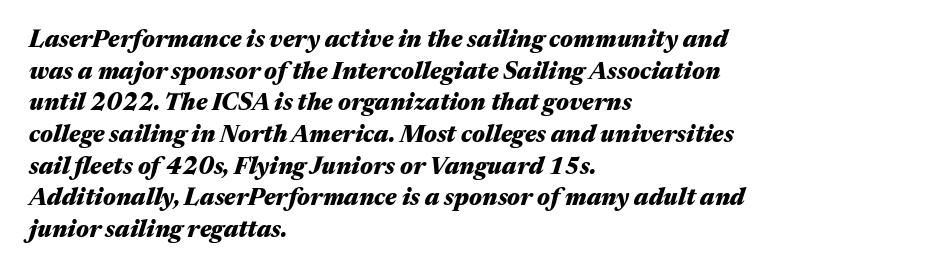
The area under the type is left untouched. The gaps between neighbouring characters are ordinary and unremarkable. Teacher's note: observe the even left margin — that is flush-left alignment. Looking at the ascenders, they clearly lean. Strokes here are thick enough to call this a true bold.
